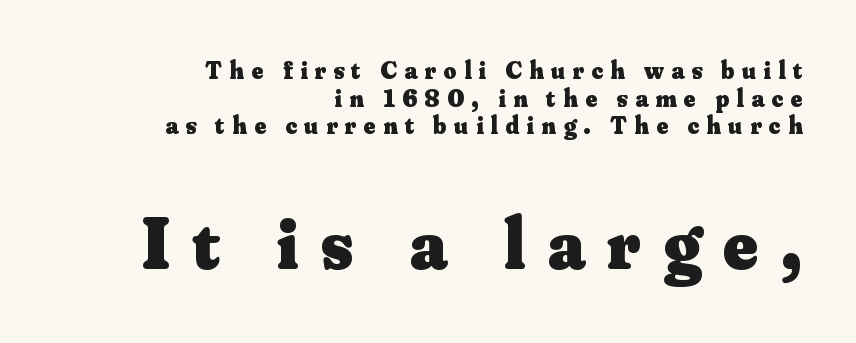
Q: Is the text bold? A: Yes.
Q: Is the text italic (slanted)? A: No, it is upright.
Q: Is the typeface a serif or a sans-serif typeface? A: Serif.
Q: Is the text underlined? A: No.
Q: How is the paragraph aligned? A: Right-aligned.
Q: Is the spacing between letters normal or unusually wide? A: Unusually wide.
Q: Is the spacing between lines tight, normal or loose? A: Tight.
Q: Which block of text is set in a larger size, the first (top) or the second (bottom)? A: The second (bottom) one.
Q: Width (condensed, normal, or wide)? A: Normal.
Q: Stroke contrast? A: Medium.
Q: x-height? A: Small.
Q: Monospaced? A: No.
